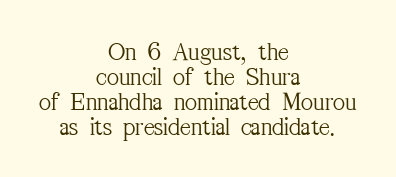
{"italic": "no", "bold": "no", "underline": "no", "align": "center", "line_spacing": "tight", "line_spacing_ratio": 0.96, "letter_spacing": "normal", "letter_spacing_em": 0.0, "glyph_px": 26}
